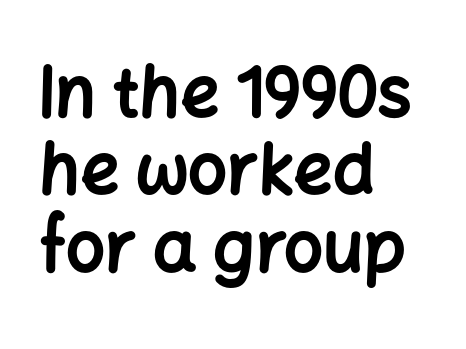
The image shows 69 px bold sans-serif type, upright; set left-aligned, tight line spacing (1.12x), normal letter spacing, not underlined; low stroke contrast and a medium x-height.
